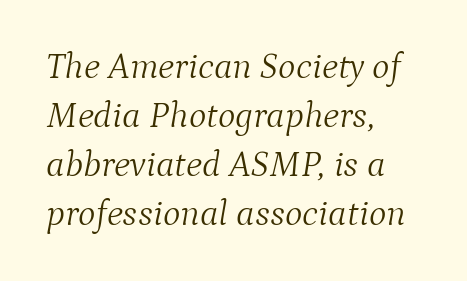
{"serif": "yes", "italic": "yes", "lean": "right", "slant_degrees": 9, "bold": "no", "weight": "light", "width": "normal", "stroke_contrast": "medium", "x_height": "medium", "monospaced": "no", "underline": "no", "align": "left", "line_spacing": "normal", "line_spacing_ratio": 1.32, "letter_spacing": "normal", "letter_spacing_em": 0.0, "glyph_px": 37}
